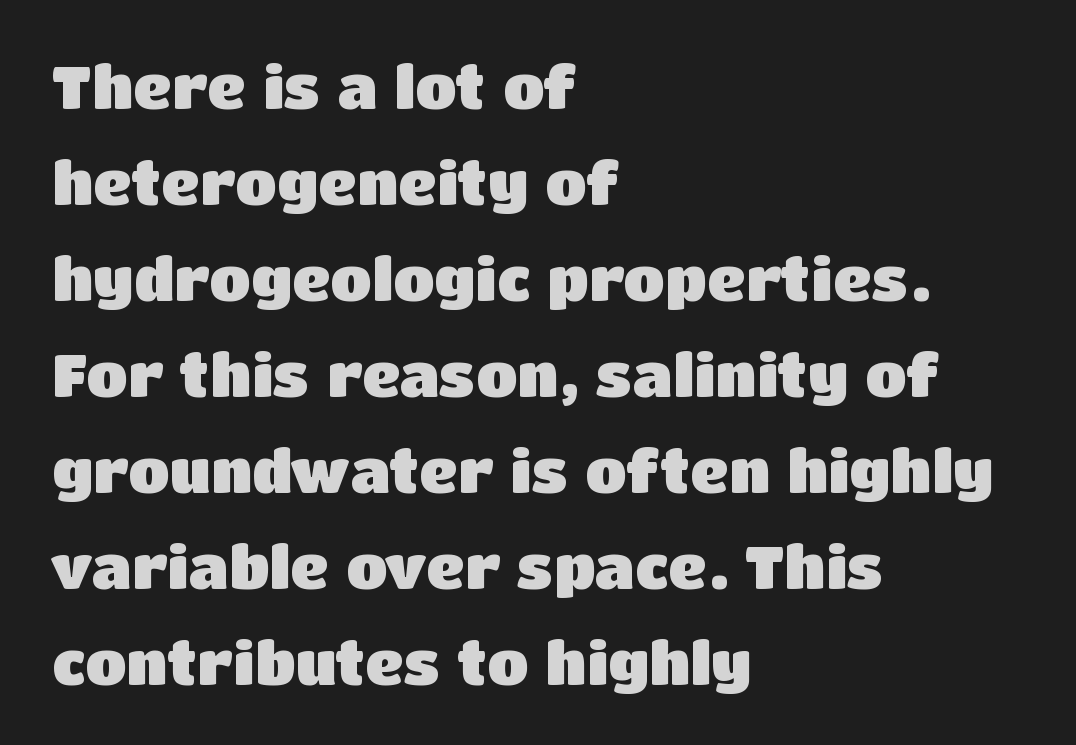
{"serif": "no", "italic": "no", "bold": "yes", "weight": "heavy", "width": "normal", "stroke_contrast": "low", "x_height": "large", "monospaced": "no", "underline": "no", "align": "left", "line_spacing": "normal", "line_spacing_ratio": 1.6, "letter_spacing": "normal", "letter_spacing_em": 0.0, "glyph_px": 60}
